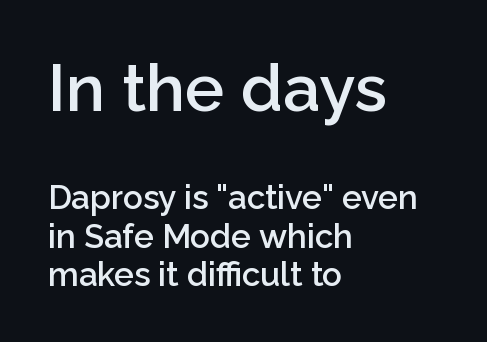
Q: Is the text bold? A: Semi-bold.
Q: Is the text italic (slanted)? A: No, it is upright.
Q: Is the typeface a serif or a sans-serif typeface? A: Sans-serif.
Q: Is the text underlined? A: No.
Q: How is the paragraph aligned? A: Left-aligned.
Q: Is the spacing between letters normal or unusually wide? A: Normal.
Q: Which block of text is set in a larger size, the first (top) or the second (bottom)? A: The first (top) one.
Q: Width (condensed, normal, or wide)? A: Normal.
Q: Stroke contrast? A: Low.
Q: x-height? A: Medium.
Q: Monospaced? A: No.
